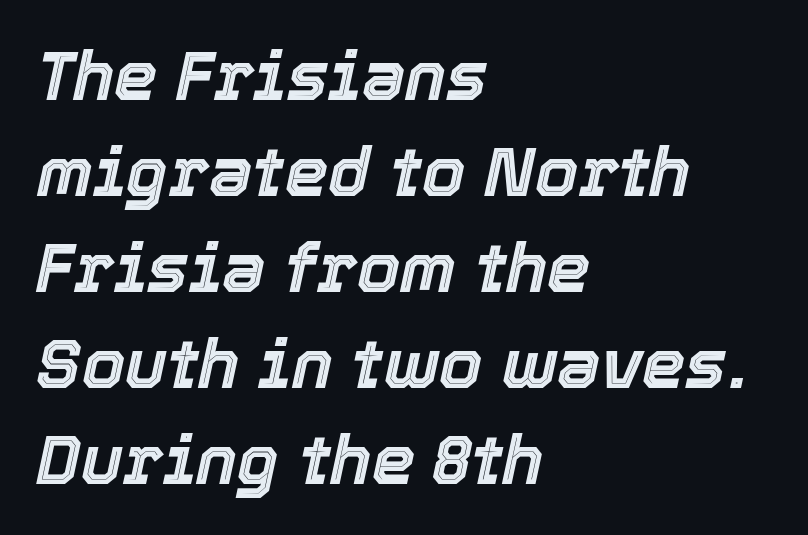
{"italic": "yes", "lean": "right", "slant_degrees": 12, "width": "normal", "x_height": "medium", "monospaced": "no", "underline": "no", "align": "left", "line_spacing": "normal", "line_spacing_ratio": 1.39, "letter_spacing": "normal", "letter_spacing_em": 0.0, "glyph_px": 69}
